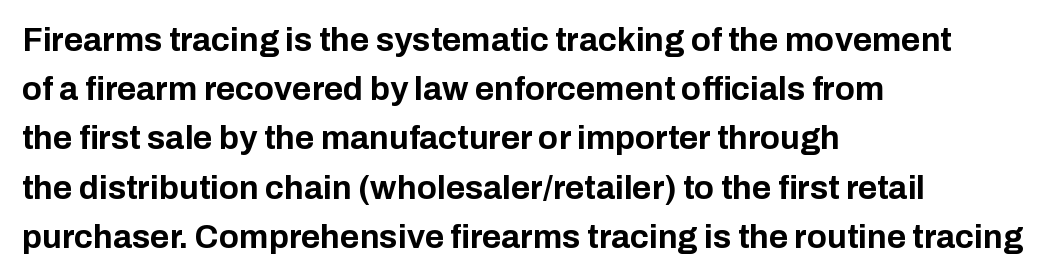
{"serif": "no", "italic": "no", "bold": "yes", "weight": "bold", "width": "normal", "stroke_contrast": "low", "x_height": "medium", "monospaced": "no", "underline": "no", "align": "left", "line_spacing": "normal", "line_spacing_ratio": 1.49, "letter_spacing": "normal", "letter_spacing_em": 0.0, "glyph_px": 33}
